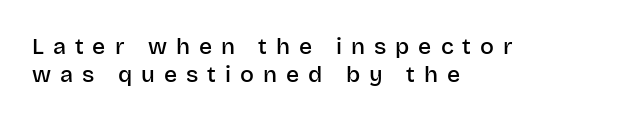
{"italic": "no", "bold": "semi", "underline": "no", "align": "left", "line_spacing_ratio": 1.22, "letter_spacing": "wide", "letter_spacing_em": 0.39, "glyph_px": 23}
